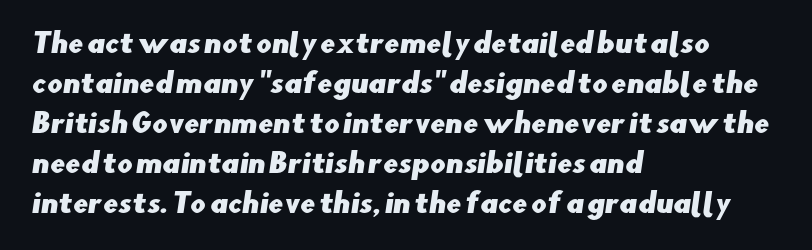
The image shows 27 px text type; set left-aligned, normal line spacing (1.48x), normal letter spacing, not underlined.
